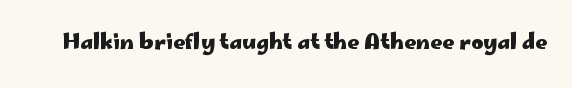
Q: Is the text bold? A: Yes.
Q: Is the text italic (slanted)? A: No, it is upright.
Q: Is the text underlined? A: No.
Q: Is the spacing between letters normal or unusually wide? A: Normal.
